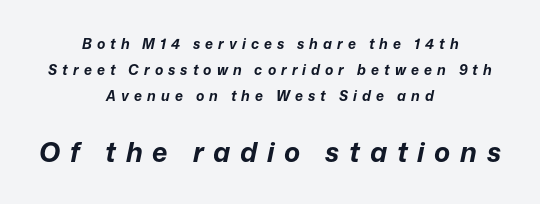
Q: Is the text bold? A: Yes.
Q: Is the text italic (slanted)? A: Yes, it leans right by about 12 degrees.
Q: Is the text underlined? A: No.
Q: How is the paragraph aligned? A: Centered.
Q: Is the spacing between letters normal or unusually wide? A: Unusually wide.
Q: Which block of text is set in a larger size, the first (top) or the second (bottom)? A: The second (bottom) one.
